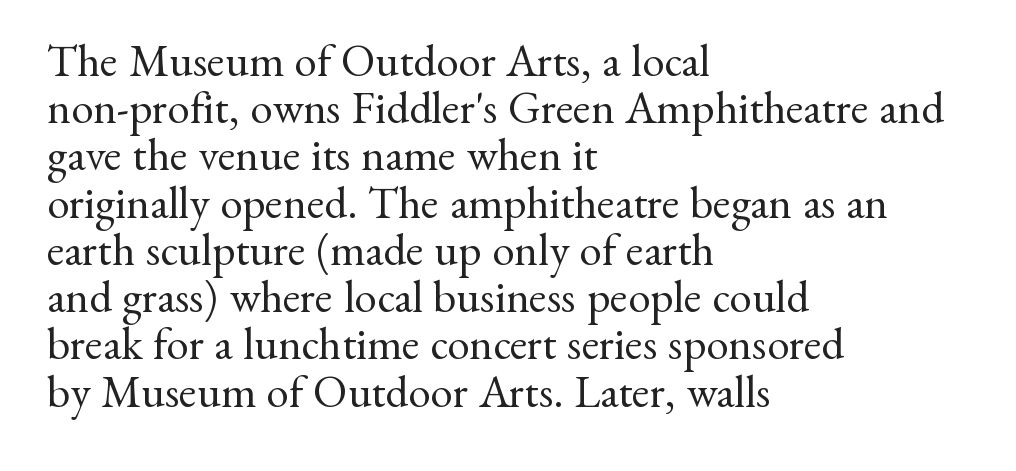
A typesetter would call this leading minimal, almost set solid. In terms of posture, this sample is upright. Varying glyph widths throughout — classic text-font behaviour. Is the letter spacing exaggerated? No — it looks like the ordinary default. The paragraph shown leans on its left margin. Only glyphs here, with clear space below each row.
